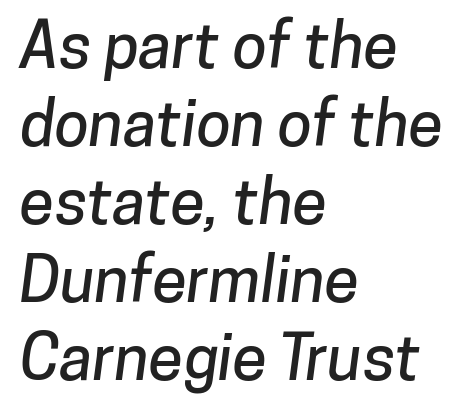
{"serif": "no", "width": "normal", "stroke_contrast": "low", "x_height": "medium", "monospaced": "no", "underline": "no", "align": "left", "line_spacing_ratio": 1.24, "letter_spacing": "normal", "letter_spacing_em": 0.0, "glyph_px": 63}
